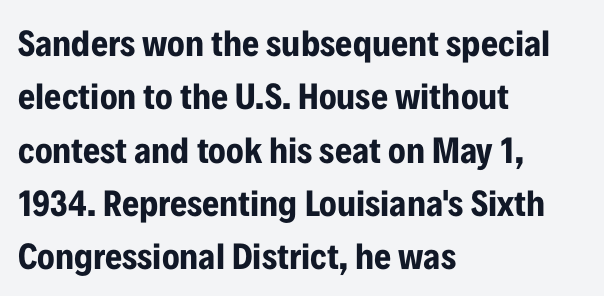
{"serif": "no", "italic": "no", "bold": "yes", "weight": "bold", "width": "condensed", "stroke_contrast": "low", "x_height": "medium", "monospaced": "no", "underline": "no", "align": "left", "line_spacing": "normal", "line_spacing_ratio": 1.44, "letter_spacing": "normal", "letter_spacing_em": 0.0, "glyph_px": 37}
